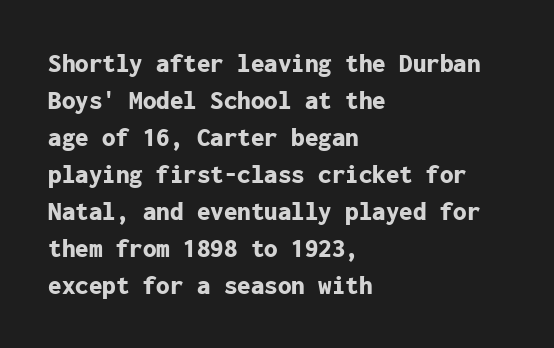
{"italic": "no", "bold": "yes", "underline": "no", "align": "left", "line_spacing": "normal", "line_spacing_ratio": 1.37, "letter_spacing": "normal", "letter_spacing_em": 0.0, "glyph_px": 27}
